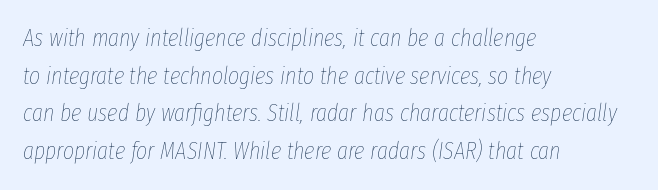
Q: Is the text bold? A: No.
Q: Is the text italic (slanted)? A: Yes, it leans right by about 8 degrees.
Q: Is the text underlined? A: No.
Q: How is the paragraph aligned? A: Left-aligned.
Q: Is the spacing between letters normal or unusually wide? A: Normal.
Q: Is the spacing between lines tight, normal or loose? A: Normal.
